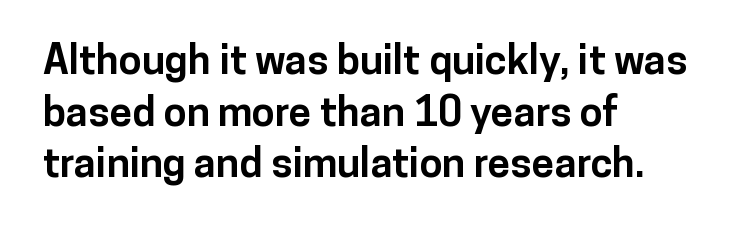
Q: Is the text bold? A: Yes.
Q: Is the text italic (slanted)? A: No, it is upright.
Q: Is the typeface a serif or a sans-serif typeface? A: Sans-serif.
Q: Is the text underlined? A: No.
Q: How is the paragraph aligned? A: Left-aligned.
Q: Is the spacing between letters normal or unusually wide? A: Normal.
Q: Is the spacing between lines tight, normal or loose? A: Normal.
Q: Width (condensed, normal, or wide)? A: Normal.
Q: Stroke contrast? A: Low.
Q: x-height? A: Medium.
Q: Monospaced? A: No.
